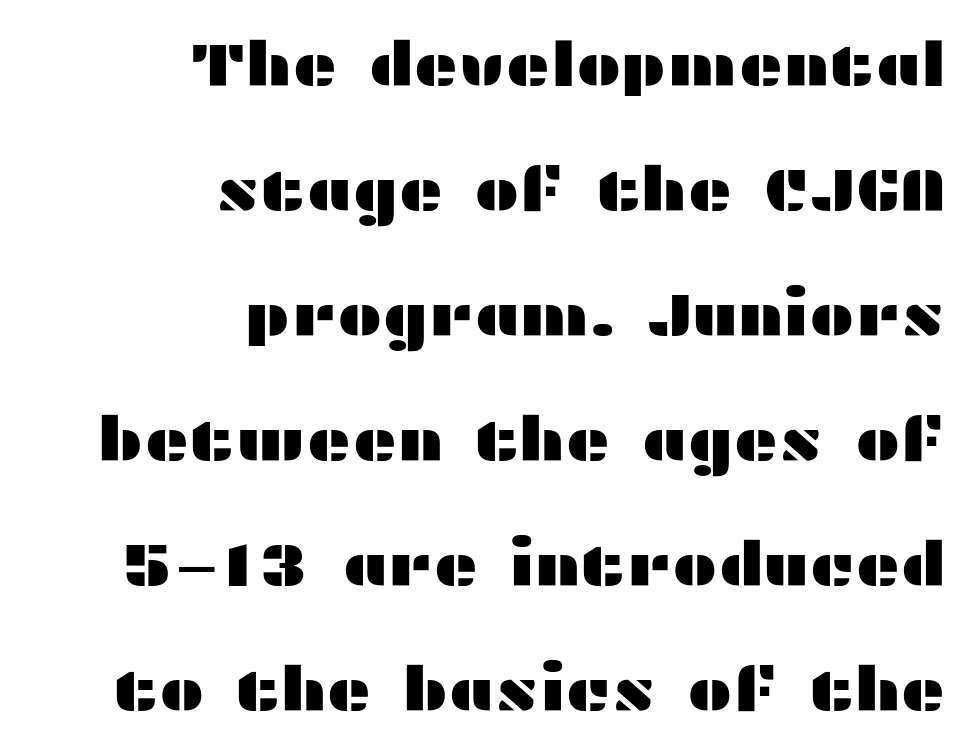
This is the regular roman posture of the typeface. The vertical gap from one line to the next is large. Clear beneath every line of the passage. Each line ends at the same right margin while the left side varies. Examine the stroke ends and you'll find no serifs. Tracking value appears to be zero — textbook default spacing.
